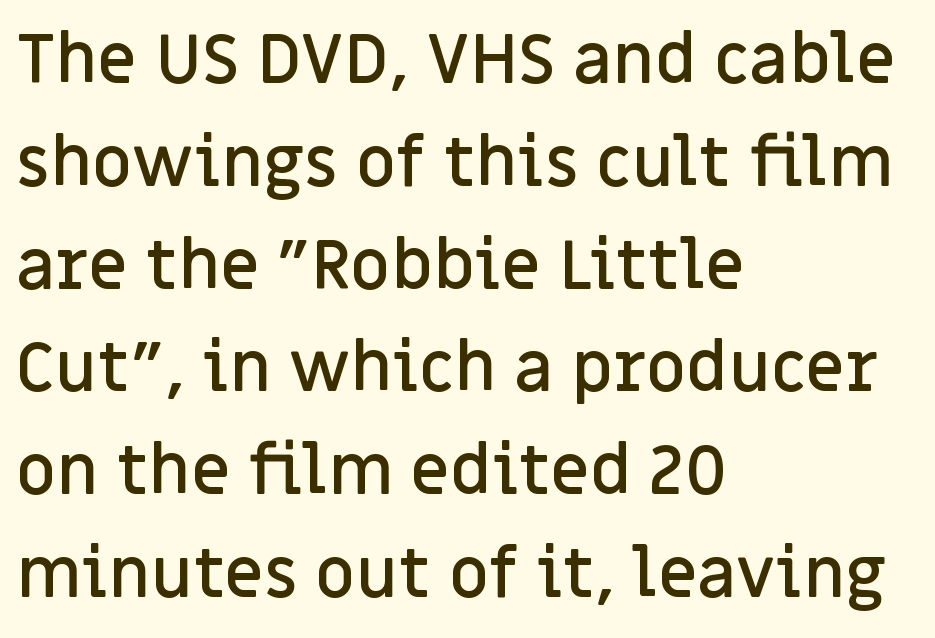
Q: Is the text bold? A: Semi-bold.
Q: Is the text italic (slanted)? A: No, it is upright.
Q: Is the typeface a serif or a sans-serif typeface? A: Sans-serif.
Q: Is the text underlined? A: No.
Q: How is the paragraph aligned? A: Left-aligned.
Q: Is the spacing between letters normal or unusually wide? A: Normal.
Q: Is the spacing between lines tight, normal or loose? A: Normal.
Q: Width (condensed, normal, or wide)? A: Normal.
Q: Stroke contrast? A: Low.
Q: x-height? A: Large.
Q: Monospaced? A: No.
